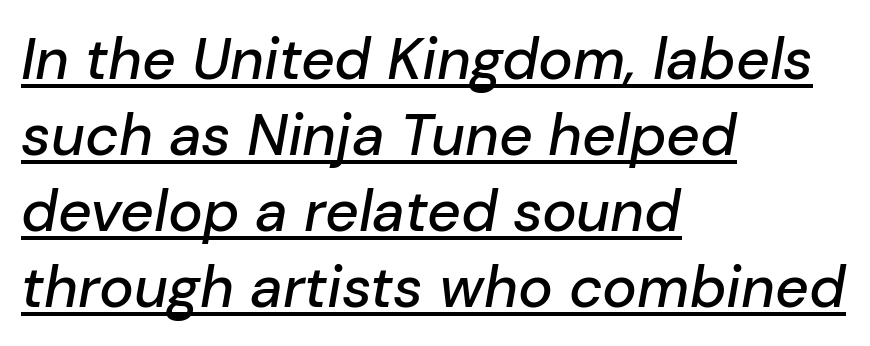
Q: Is the text italic (slanted)? A: Yes, it leans right by about 10 degrees.
Q: Is the text underlined? A: Yes.
Q: How is the paragraph aligned? A: Left-aligned.
Q: Is the spacing between letters normal or unusually wide? A: Normal.
Q: Is the spacing between lines tight, normal or loose? A: Normal.
Q: Width (condensed, normal, or wide)? A: Normal.
Q: Stroke contrast? A: Low.
Q: x-height? A: Medium.
Q: Monospaced? A: No.
